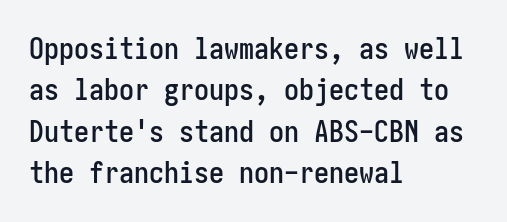
Just letters on the line, the space beneath them empty. Reading down the column, the eye jumps a familiar distance to each next line. This sample is left-justified, so line endings fall wherever the words run out. Italic: no, the glyphs are upright roman. Check where the strokes stop: nothing finishes them off — pure sans.
